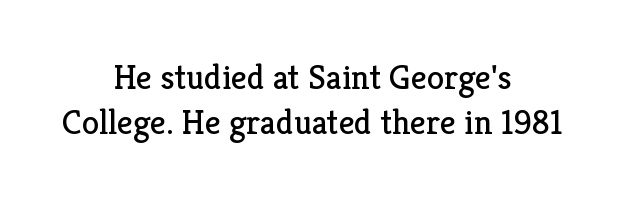
Successive baselines arrive at the customary interval. Weight: in the light-to-regular range. A typesetter would call this zero additional tracking. Short and long lines alike share a common midpoint. This rendering employs a face with finishing strokes, i.e., a serif. Clear beneath every line of the passage.
